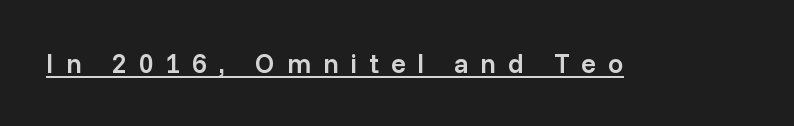
Does a line run under the words? Yes, clearly. How heavy is the stroke? Medium-heavy — a semibold, shy of bold. Substantial extra tracking has been applied to these lines. The type sits square on the baseline with zero lean.
